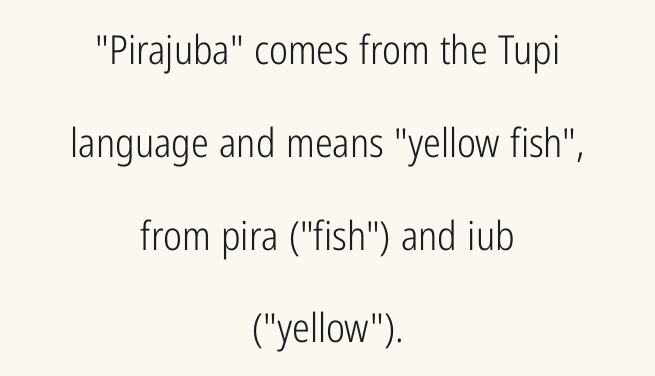
The characters are drawn with everyday or finer stroke widths. A bare baseline throughout the passage. Whoever set this chose breathing room over compactness in the vertical rhythm. Check where the strokes stop: nothing finishes them off — pure sans. This is roman type, the default non-slanted kind. How are the letters spaced? Ordinarily, with no added tracking.
